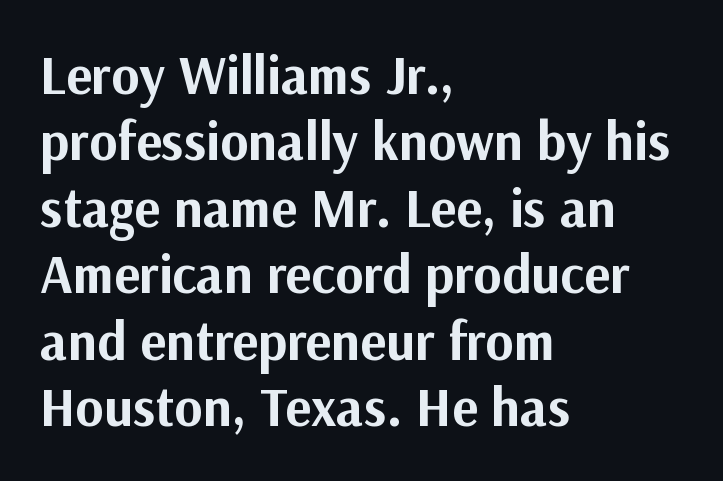
{"serif": "no", "italic": "no", "bold": "yes", "weight": "bold", "width": "normal", "stroke_contrast": "medium", "x_height": "medium", "monospaced": "no", "underline": "no", "align": "left", "line_spacing_ratio": 1.23, "letter_spacing": "normal", "letter_spacing_em": 0.0, "glyph_px": 54}
